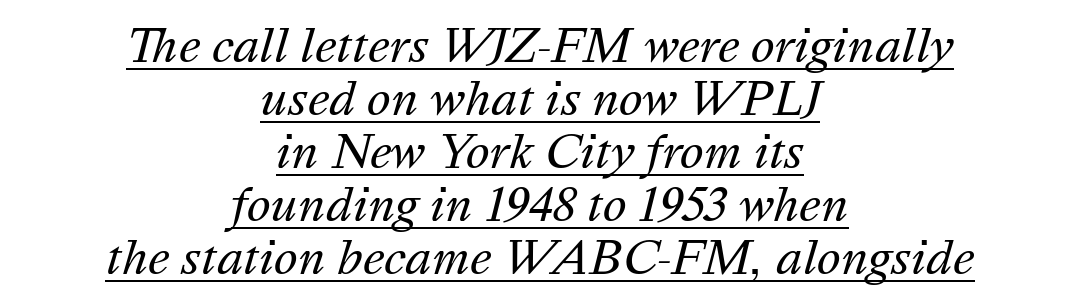
Q: Is the text bold? A: No.
Q: Is the text italic (slanted)? A: Yes, it leans right by about 16 degrees.
Q: Is the text underlined? A: Yes.
Q: How is the paragraph aligned? A: Centered.
Q: Is the spacing between letters normal or unusually wide? A: Normal.
Q: Width (condensed, normal, or wide)? A: Normal.
Q: Stroke contrast? A: Medium.
Q: x-height? A: Medium.
Q: Monospaced? A: No.
